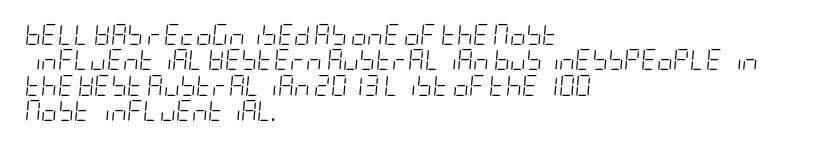
Q: Is the text bold? A: No.
Q: Is the text italic (slanted)? A: Yes, it leans right by about 5 degrees.
Q: Is the text underlined? A: No.
Q: How is the paragraph aligned? A: Left-aligned.
Q: Is the spacing between letters normal or unusually wide? A: Normal.
Q: Is the spacing between lines tight, normal or loose? A: Normal.
